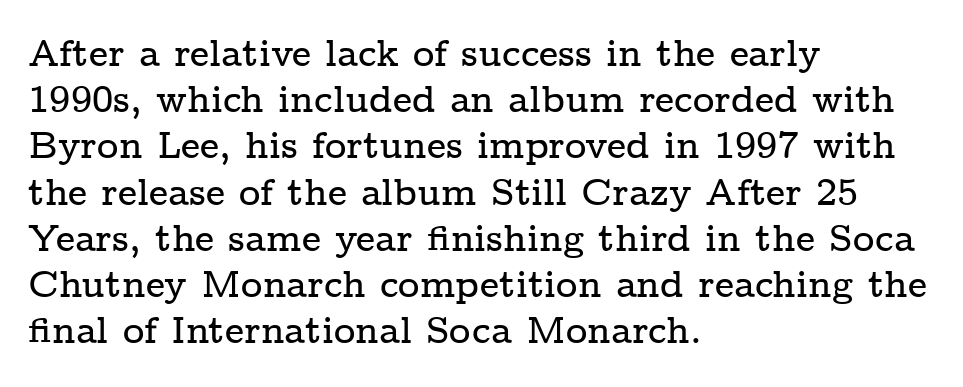
Type without underlining. Notice how the stems are strictly vertical — no italics here. Is this a sans? No — the strokes have serifs. Every row of glyphs begins at an identical x-position on the left. The horizontal fit of the characters is conventional and even. A typesetter would call this leading conventional body-copy spacing.
